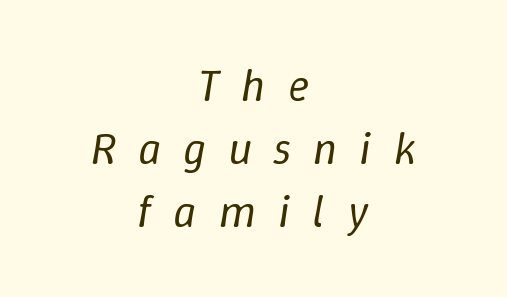
Q: Is the text bold? A: No.
Q: Is the text italic (slanted)? A: Yes, it leans right by about 9 degrees.
Q: Is the text underlined? A: No.
Q: How is the paragraph aligned? A: Centered.
Q: Is the spacing between letters normal or unusually wide? A: Unusually wide.
Q: Is the spacing between lines tight, normal or loose? A: Normal.
Q: Width (condensed, normal, or wide)? A: Normal.
Q: Stroke contrast? A: Low.
Q: x-height? A: Medium.
Q: Monospaced? A: No.
